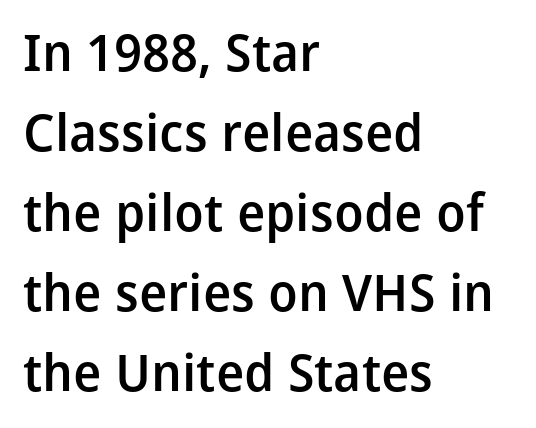
{"serif": "no", "italic": "no", "bold": "semi", "weight": "semibold", "width": "normal", "stroke_contrast": "low", "x_height": "medium", "monospaced": "no", "underline": "no", "align": "left", "line_spacing": "normal", "line_spacing_ratio": 1.57, "letter_spacing": "normal", "letter_spacing_em": 0.0, "glyph_px": 51}
